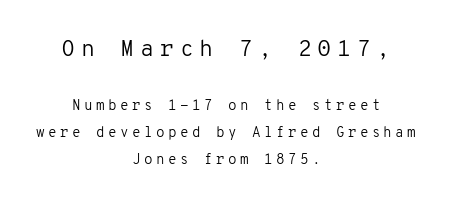
The image shows 23 px text type, upright; set centered, loose line spacing (1.93x), unusually wide letter spacing (+0.24 em), not underlined; the first (top) block is 1.64x larger.
